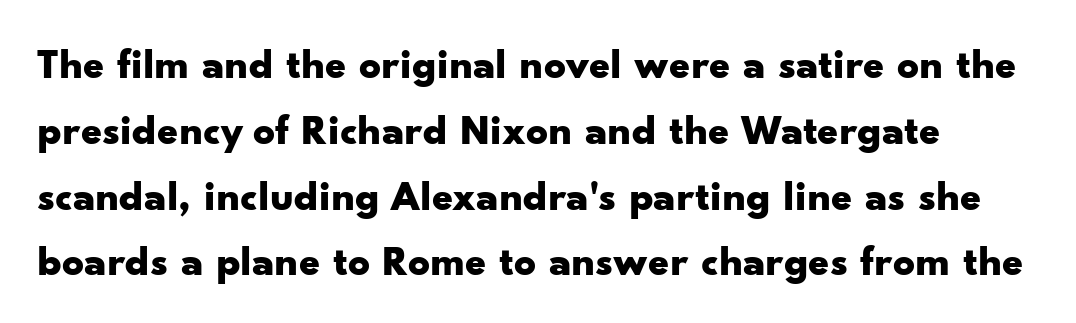
{"serif": "no", "italic": "no", "bold": "yes", "weight": "bold", "width": "wide", "stroke_contrast": "low", "x_height": "small", "monospaced": "no", "underline": "no", "line_spacing": "normal", "line_spacing_ratio": 1.53, "letter_spacing": "normal", "letter_spacing_em": 0.0, "glyph_px": 43}
